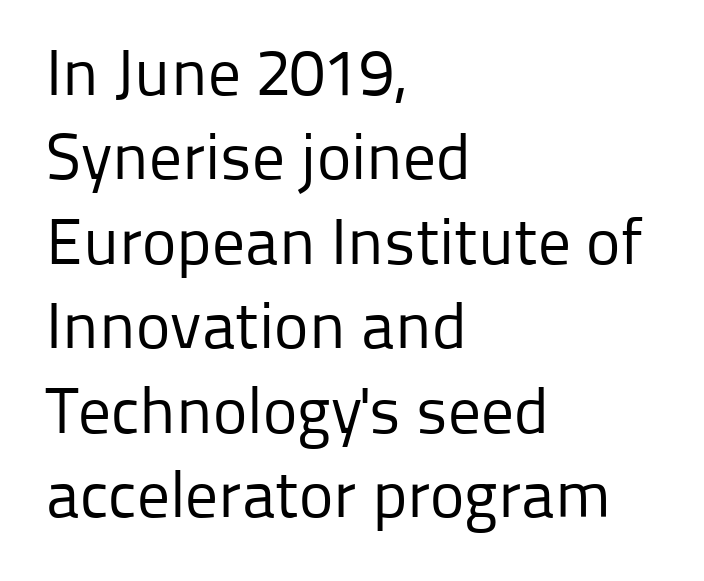
The font family rendered here belongs to the sans-serif group. Only glyphs here, with clear space below each row. The passage shown is not bold in any degree. Letter spacing: default. Is the block centered? No — it sits flush against the left margin. The specimen reads as upright at a glance.
